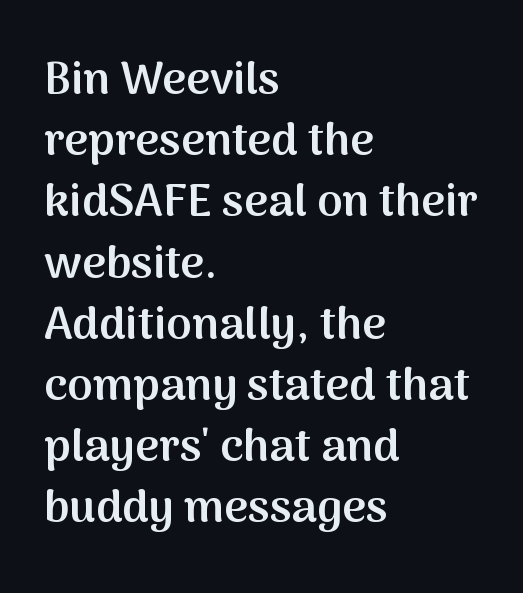
{"serif": "no", "italic": "no", "bold": "semi", "weight": "semibold", "width": "normal", "stroke_contrast": "medium", "x_height": "medium", "monospaced": "no", "underline": "no", "align": "left", "line_spacing": "normal", "line_spacing_ratio": 1.33, "letter_spacing": "normal", "letter_spacing_em": 0.0, "glyph_px": 46}
